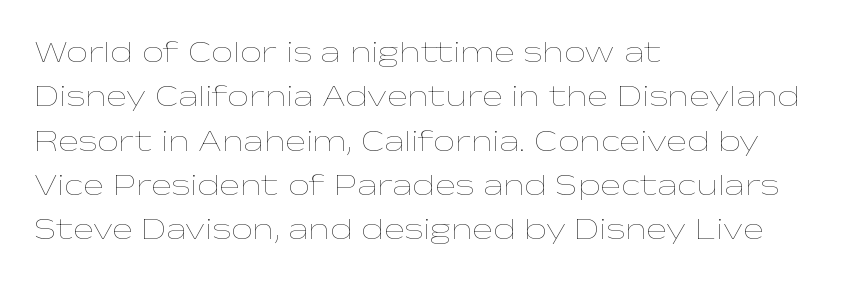
{"italic": "no", "bold": "no", "weight": "thin", "width": "wide", "stroke_contrast": "low", "x_height": "medium", "monospaced": "no", "underline": "no", "align": "left", "line_spacing": "normal", "line_spacing_ratio": 1.43, "letter_spacing": "normal", "letter_spacing_em": 0.0, "glyph_px": 31}
